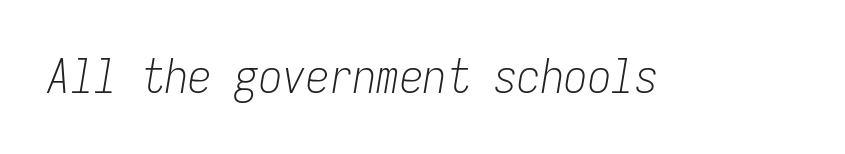
Q: Is the text bold? A: No.
Q: Is the text italic (slanted)? A: Yes, it leans right by about 9 degrees.
Q: Is the text underlined? A: No.
Q: Is the spacing between letters normal or unusually wide? A: Normal.
Q: Width (condensed, normal, or wide)? A: Condensed.
Q: Stroke contrast? A: Low.
Q: x-height? A: Medium.
Q: Monospaced? A: Yes.
